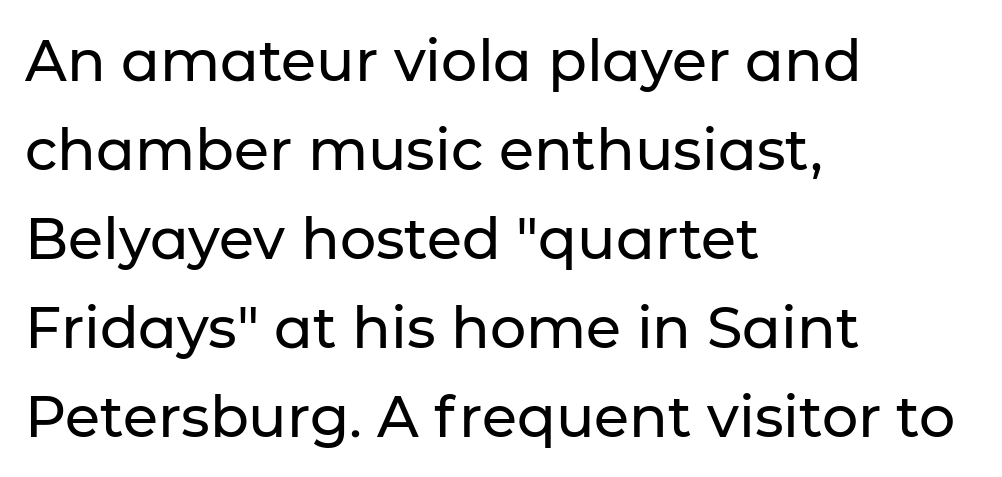
{"serif": "no", "italic": "no", "width": "normal", "stroke_contrast": "low", "x_height": "medium", "monospaced": "no", "underline": "no", "align": "left", "line_spacing": "normal", "line_spacing_ratio": 1.56, "letter_spacing": "normal", "letter_spacing_em": 0.0, "glyph_px": 57}
